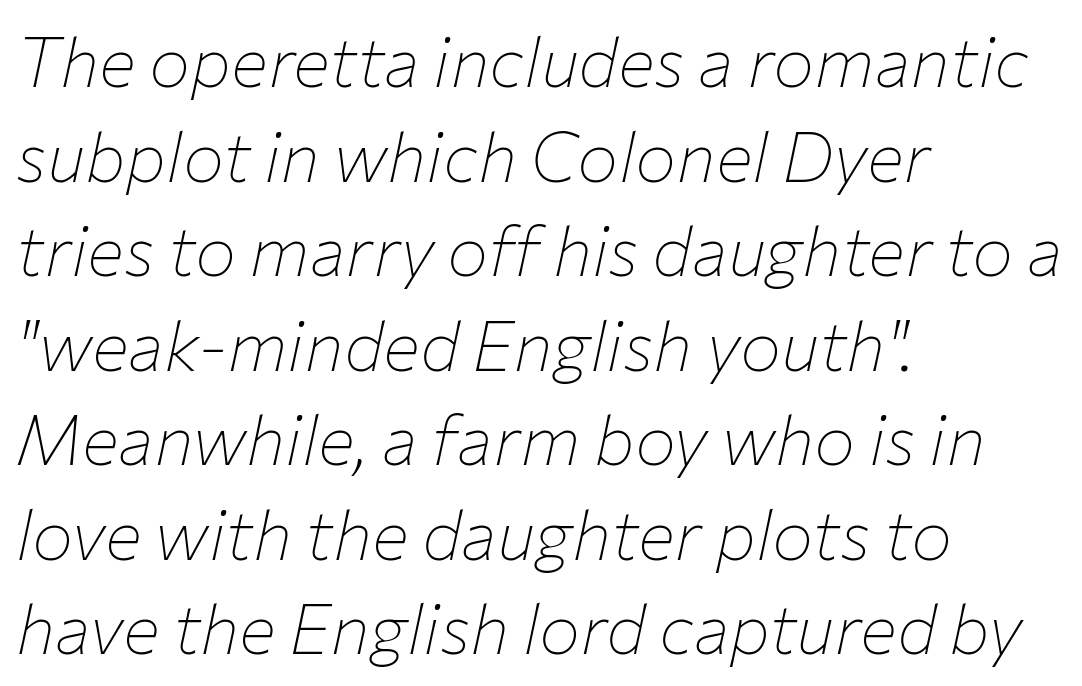
The image shows 69 px thin type, italic (leaning right); set left-aligned, normal line spacing (1.37x), normal letter spacing, not underlined; low stroke contrast and a medium x-height.
